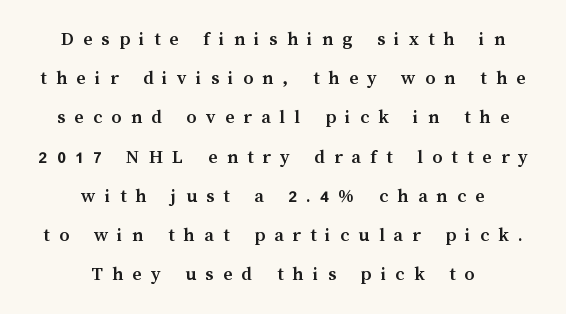
Q: Is the text bold? A: Yes.
Q: Is the text italic (slanted)? A: No, it is upright.
Q: Is the text underlined? A: No.
Q: How is the paragraph aligned? A: Centered.
Q: Is the spacing between letters normal or unusually wide? A: Unusually wide.
Q: Is the spacing between lines tight, normal or loose? A: Loose.
